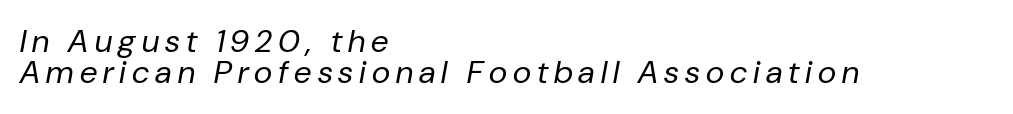
The image shows 32 px regular-weight type, italic (leaning right); set left-aligned, tight line spacing (0.98x), not underlined; low stroke contrast and a medium x-height.
